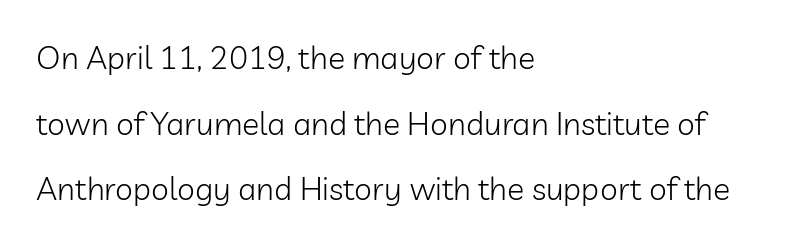
The image shows 32 px light sans-serif type, upright; set left-aligned, loose line spacing (2.05x), normal letter spacing, not underlined; low stroke contrast and a medium x-height.
